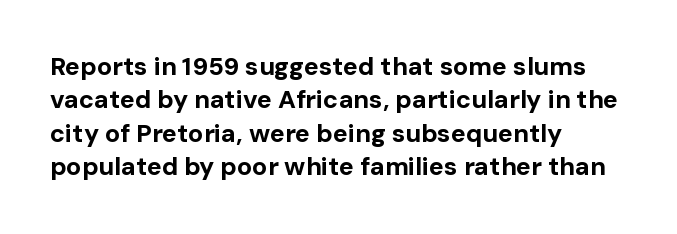
The image shows 25 px bold type, upright; set left-aligned, normal line spacing (1.34x), normal letter spacing, not underlined.
